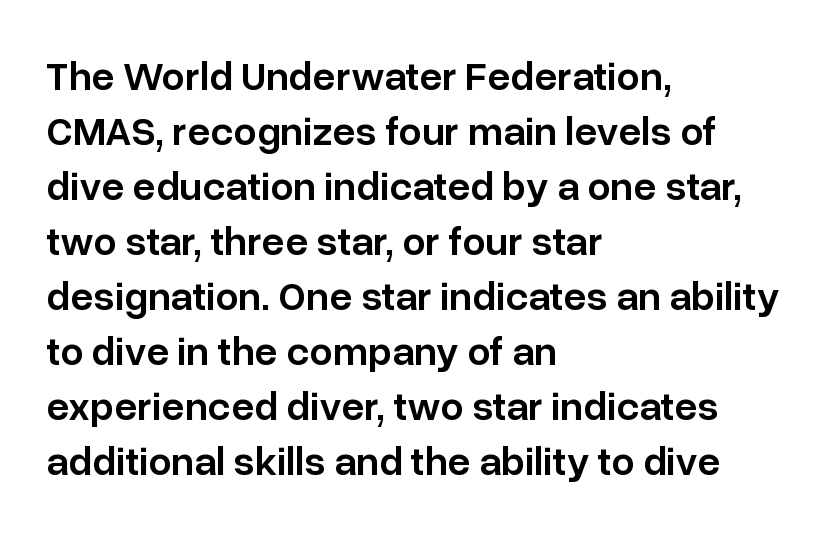
Q: Is the text bold? A: Semi-bold.
Q: Is the text italic (slanted)? A: No, it is upright.
Q: Is the typeface a serif or a sans-serif typeface? A: Sans-serif.
Q: Is the text underlined? A: No.
Q: How is the paragraph aligned? A: Left-aligned.
Q: Is the spacing between letters normal or unusually wide? A: Normal.
Q: Is the spacing between lines tight, normal or loose? A: Normal.
Q: Width (condensed, normal, or wide)? A: Normal.
Q: Stroke contrast? A: Low.
Q: x-height? A: Medium.
Q: Monospaced? A: No.
